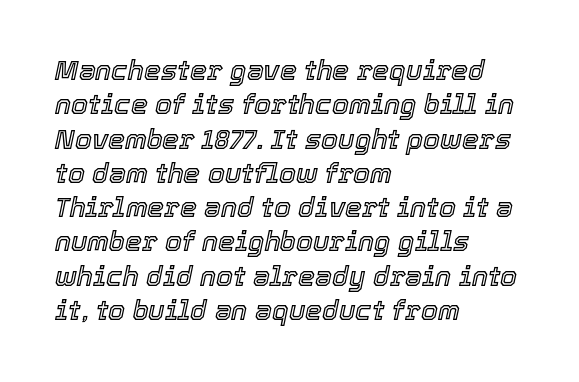
An italicized treatment has been applied to the whole sample. Honestly, the row spacing looks completely unremarkable. All the whitespace from short lines collects on the right. Does extra space separate the letters? No, they use regular spacing.
